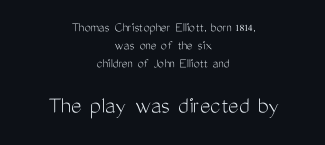
Words float on clear page, feet unadorned. Top chunk: small. Bottom chunk: large. Centered paragraph, ragged on both sides. This is the regular roman posture of the typeface.
